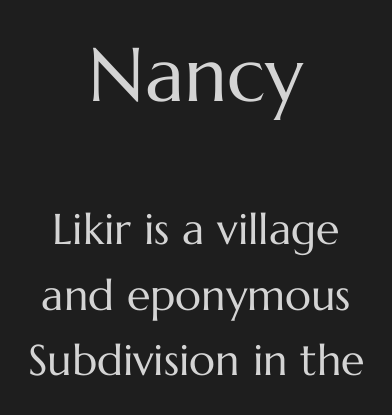
{"italic": "no", "bold": "no", "weight": "regular", "width": "normal", "stroke_contrast": "medium", "x_height": "medium", "monospaced": "no", "underline": "no", "align": "center", "line_spacing": "normal", "line_spacing_ratio": 1.52, "letter_spacing": "normal", "letter_spacing_em": 0.0, "larger_block": "first", "size_ratio": 1.77, "glyph_px": 76}
